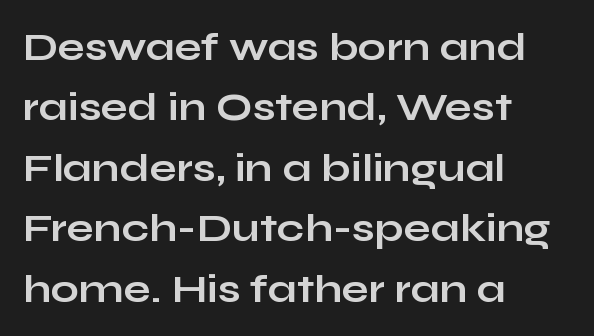
Q: Is the text bold? A: Yes.
Q: Is the text italic (slanted)? A: No, it is upright.
Q: Is the typeface a serif or a sans-serif typeface? A: Sans-serif.
Q: Is the text underlined? A: No.
Q: How is the paragraph aligned? A: Left-aligned.
Q: Is the spacing between letters normal or unusually wide? A: Normal.
Q: Is the spacing between lines tight, normal or loose? A: Normal.
Q: Width (condensed, normal, or wide)? A: Wide.
Q: Stroke contrast? A: Low.
Q: x-height? A: Medium.
Q: Monospaced? A: No.
